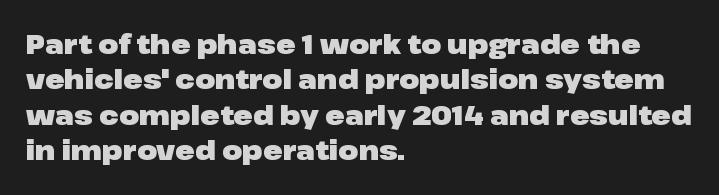
{"italic": "no", "bold": "yes", "underline": "no", "align": "left", "line_spacing": "normal", "line_spacing_ratio": 1.36, "letter_spacing": "normal", "letter_spacing_em": 0.0, "glyph_px": 26}
